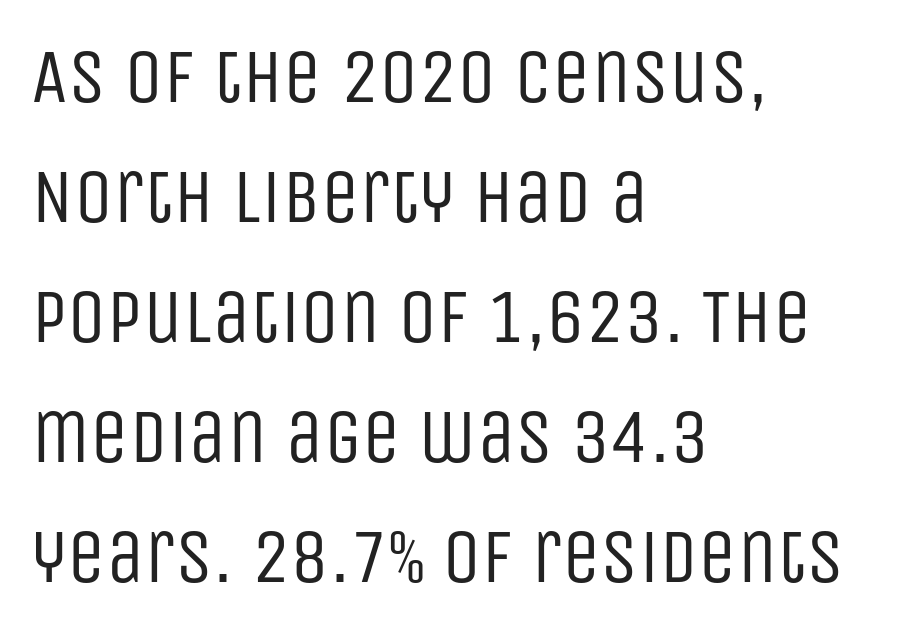
{"serif": "no", "italic": "no", "bold": "no", "weight": "regular", "width": "condensed", "stroke_contrast": "low", "x_height": "large", "monospaced": "no", "underline": "no", "align": "left", "line_spacing": "normal", "line_spacing_ratio": 1.56, "letter_spacing": "normal", "letter_spacing_em": 0.0, "glyph_px": 77}
